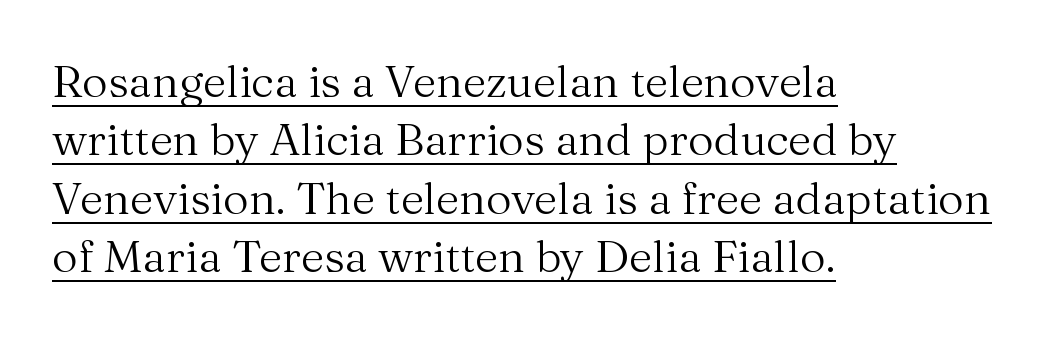
{"serif": "yes", "italic": "no", "bold": "no", "weight": "regular", "width": "normal", "stroke_contrast": "medium", "x_height": "medium", "monospaced": "no", "underline": "yes", "align": "left", "line_spacing": "normal", "line_spacing_ratio": 1.3, "letter_spacing": "normal", "letter_spacing_em": 0.0, "glyph_px": 45}
